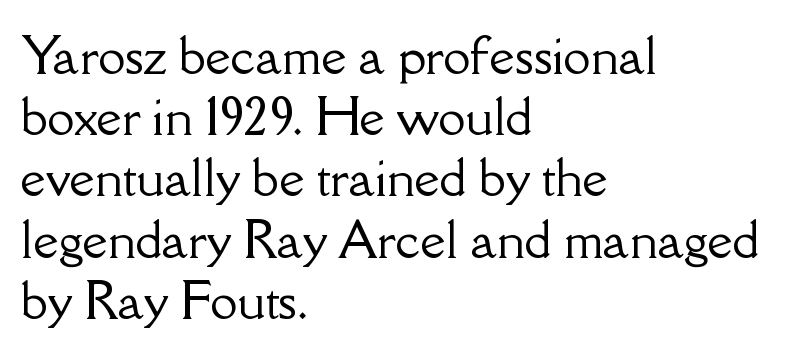
The image shows 49 px serif type, upright; set left-aligned, normal line spacing (1.25x), normal letter spacing, not underlined; low stroke contrast and a small x-height.
